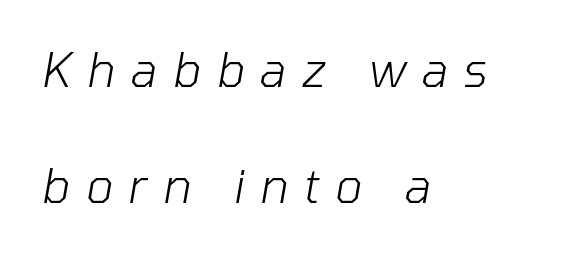
The image shows 47 px light type, italic (leaning right); set left-aligned, loose line spacing (2.46x), unusually wide letter spacing (+0.33 em), not underlined; low stroke contrast and a medium x-height.
